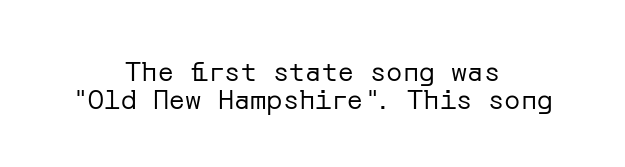
Q: Is the text bold? A: No.
Q: Is the text italic (slanted)? A: No, it is upright.
Q: Is the text underlined? A: No.
Q: How is the paragraph aligned? A: Centered.
Q: Is the spacing between letters normal or unusually wide? A: Normal.
Q: Is the spacing between lines tight, normal or loose? A: Tight.
